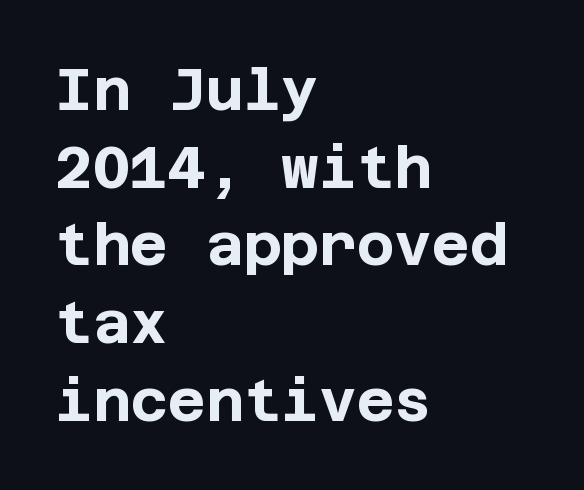
{"serif": "no", "italic": "no", "bold": "yes", "weight": "bold", "width": "normal", "stroke_contrast": "low", "x_height": "large", "underline": "no", "align": "left", "line_spacing": "normal", "line_spacing_ratio": 1.34, "letter_spacing": "normal", "letter_spacing_em": 0.0, "glyph_px": 58}
